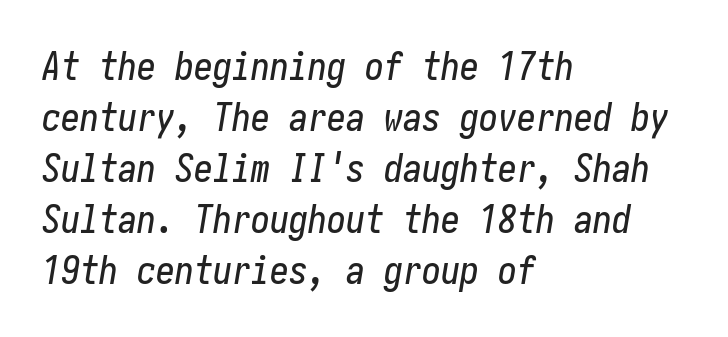
Characters follow at the spacing the type designer built in. The ragged edge is on the right, which tells us the setting is flush left. Descender tails drop into unmarked territory. Italic? Definitely — the glyphs are oblique. Reading down the column, the eye jumps a familiar distance to each next line.
